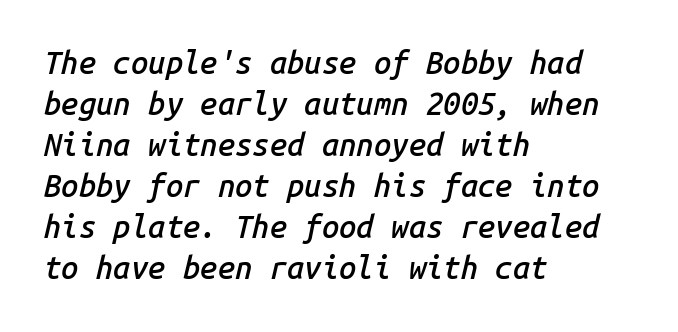
This is moderately heavy type, rendered in semibold. Each row of text sits above clean, open space. Nothing unusual about the tracking: characters are spaced as the font intends. Reading down the column, the eye jumps a familiar distance to each next line. An italicized treatment has been applied to the whole sample. You could count columns in this text — the font is strictly monospaced.
